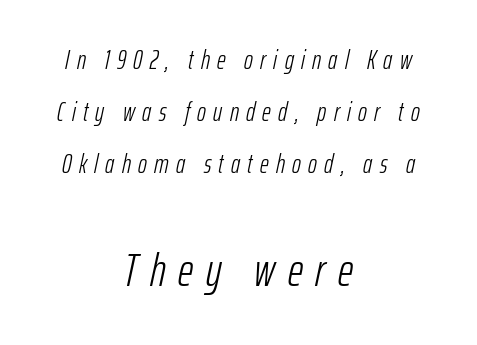
The compositor balanced each line on the midline. The face used here is rendered with a markedly widened letterfit. A student would notice the bottom passage is typeset larger than what precedes it. The area under the type is left untouched. The whole block is typeset with a tilt. Vertical spacing — loose.
